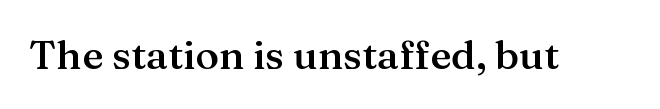
Q: Is the text bold? A: Semi-bold.
Q: Is the text italic (slanted)? A: No, it is upright.
Q: Is the typeface a serif or a sans-serif typeface? A: Serif.
Q: Is the text underlined? A: No.
Q: Is the spacing between letters normal or unusually wide? A: Normal.
Q: Width (condensed, normal, or wide)? A: Normal.
Q: Stroke contrast? A: Medium.
Q: x-height? A: Medium.
Q: Monospaced? A: No.
